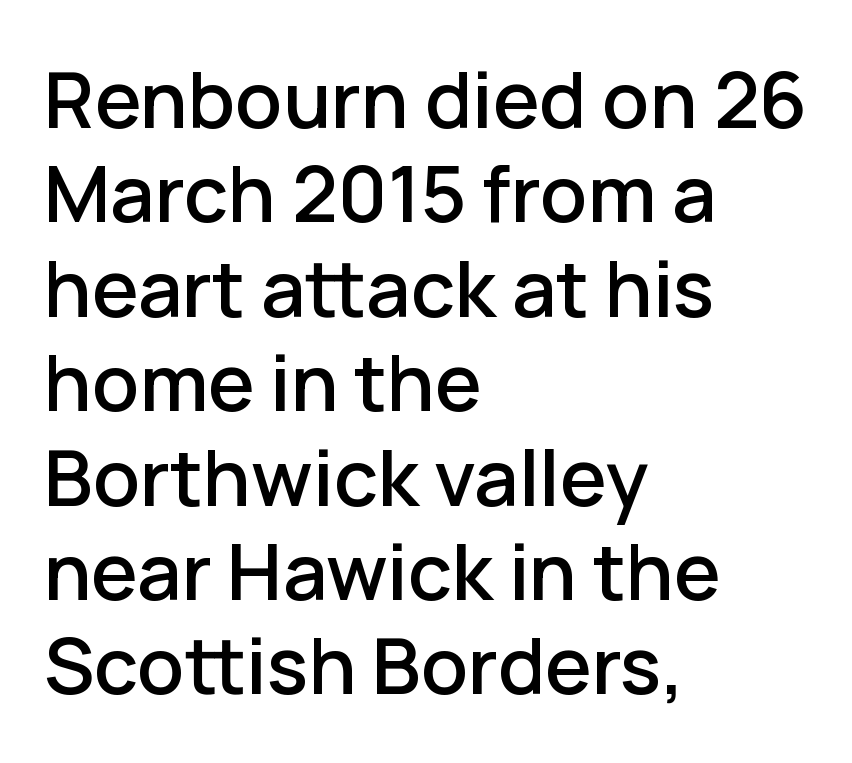
Q: Is the text italic (slanted)? A: No, it is upright.
Q: Is the typeface a serif or a sans-serif typeface? A: Sans-serif.
Q: Is the text underlined? A: No.
Q: How is the paragraph aligned? A: Left-aligned.
Q: Is the spacing between letters normal or unusually wide? A: Normal.
Q: Width (condensed, normal, or wide)? A: Normal.
Q: Stroke contrast? A: Low.
Q: x-height? A: Medium.
Q: Monospaced? A: No.
